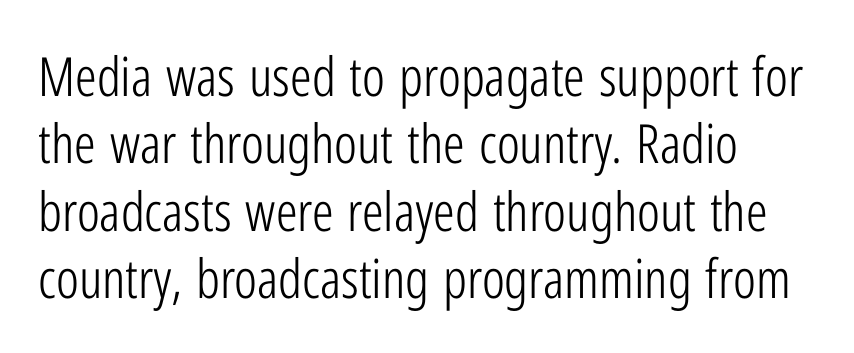
Q: Is the text bold? A: No.
Q: Is the text italic (slanted)? A: No, it is upright.
Q: Is the typeface a serif or a sans-serif typeface? A: Sans-serif.
Q: Is the text underlined? A: No.
Q: How is the paragraph aligned? A: Left-aligned.
Q: Is the spacing between letters normal or unusually wide? A: Normal.
Q: Is the spacing between lines tight, normal or loose? A: Normal.
Q: Width (condensed, normal, or wide)? A: Condensed.
Q: Stroke contrast? A: Low.
Q: x-height? A: Medium.
Q: Monospaced? A: No.
